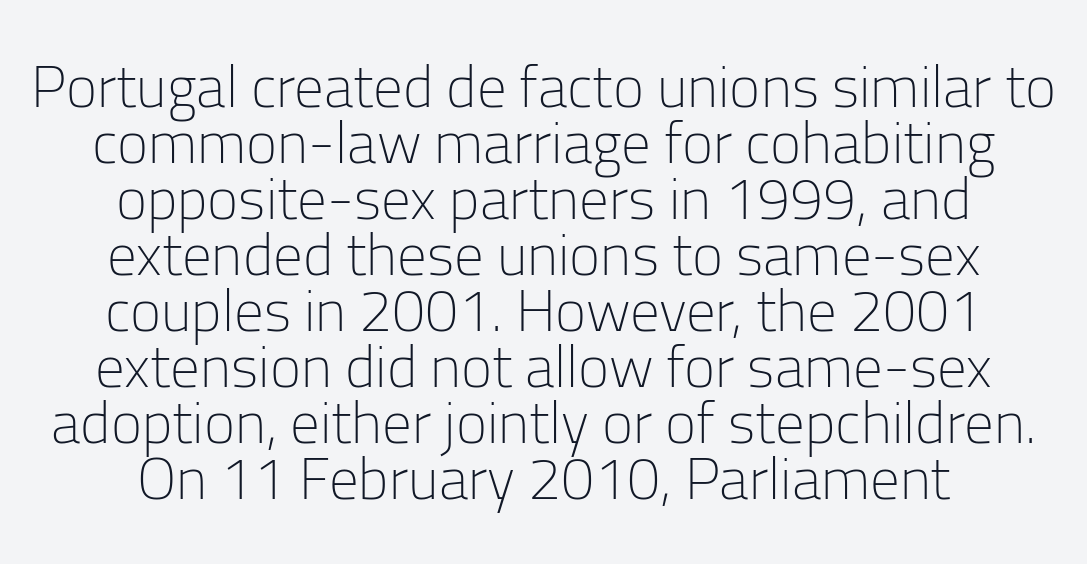
The image shows 59 px light sans-serif type, upright; set centered, tight line spacing (0.95x), normal letter spacing, not underlined; low stroke contrast and a medium x-height.
